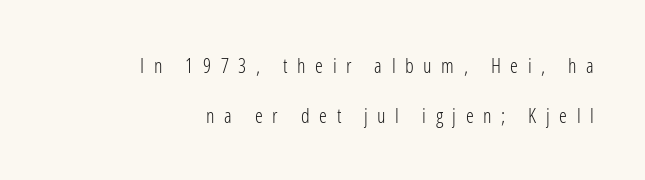
{"italic": "no", "bold": "no", "underline": "no", "align": "right", "line_spacing": "loose", "line_spacing_ratio": 2.49, "letter_spacing": "wide", "letter_spacing_em": 0.48, "glyph_px": 20}
